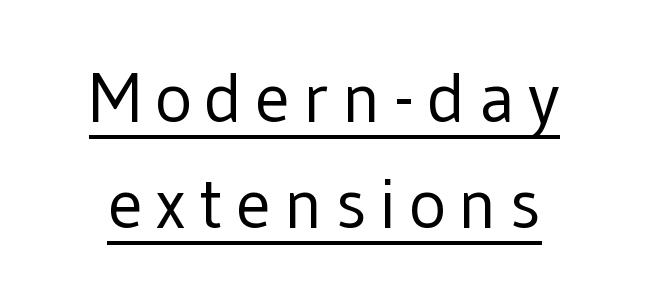
{"serif": "no", "italic": "no", "bold": "no", "weight": "regular", "width": "normal", "stroke_contrast": "low", "x_height": "medium", "monospaced": "no", "underline": "yes", "line_spacing": "normal", "line_spacing_ratio": 1.49, "glyph_px": 71}
